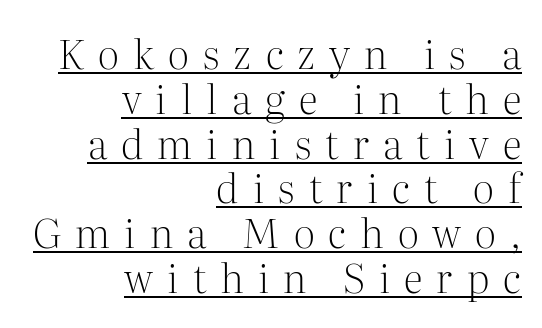
The image shows 40 px light serif type, upright; set right-aligned, tight line spacing (1.12x), unusually wide letter spacing (+0.35 em), underlined; medium stroke contrast and a medium x-height.
